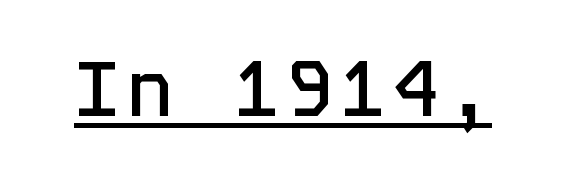
The image shows 76 px semibold sans-serif type, upright, monospaced; set underlined; low stroke contrast and a medium x-height.
